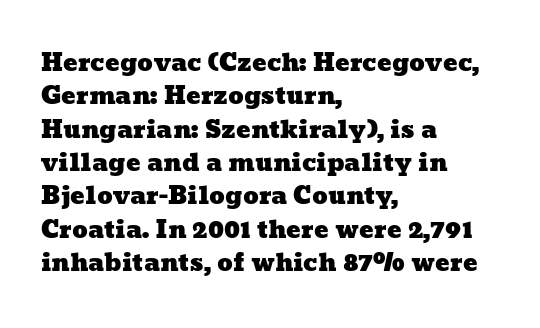
The image shows 24 px text type; set left-aligned, normal line spacing (1.39x), normal letter spacing, not underlined.
